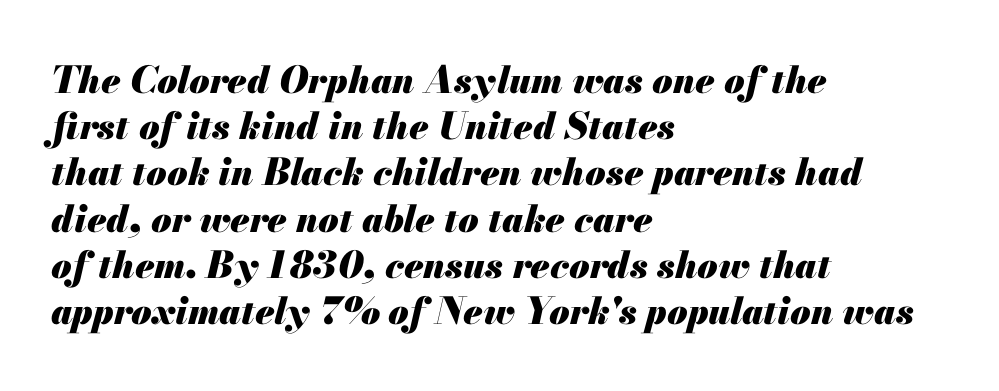
{"italic": "yes", "lean": "right", "slant_degrees": 13, "bold": "yes", "weight": "heavy", "width": "normal", "stroke_contrast": "medium", "x_height": "small", "monospaced": "no", "underline": "no", "align": "left", "line_spacing": "normal", "line_spacing_ratio": 1.25, "letter_spacing": "normal", "letter_spacing_em": 0.0, "glyph_px": 37}
